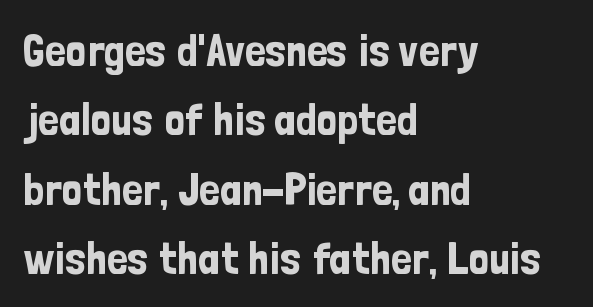
The image shows 45 px condensed sans-serif type, upright; set left-aligned, normal line spacing (1.54x), normal letter spacing, not underlined; low stroke contrast and a medium x-height.
